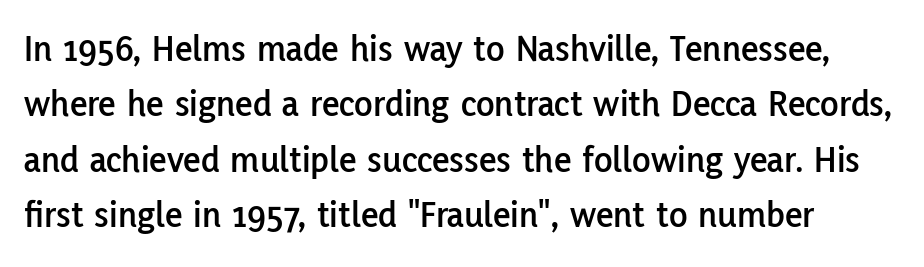
{"serif": "no", "italic": "no", "width": "normal", "stroke_contrast": "low", "x_height": "medium", "monospaced": "no", "underline": "no", "line_spacing": "normal", "line_spacing_ratio": 1.46, "letter_spacing": "normal", "letter_spacing_em": 0.0, "glyph_px": 38}
